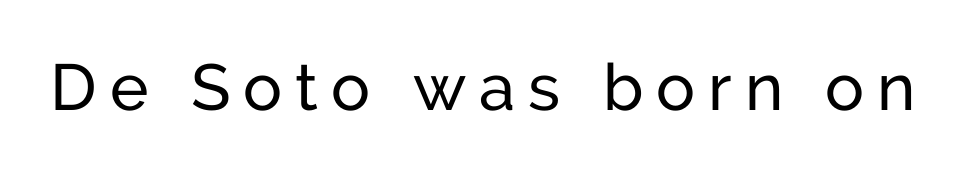
Words float on clear page, feet unadorned. In terms of letterform style, serifs are entirely absent. A roman cut, with each character standing at attention. The tracking reads as deliberately expanded to a designer's eye.
